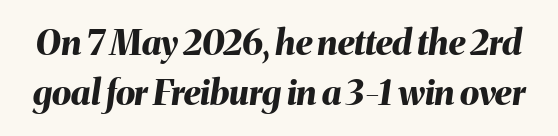
{"italic": "yes", "lean": "right", "slant_degrees": 8, "bold": "yes", "weight": "bold", "width": "normal", "stroke_contrast": "medium", "x_height": "medium", "monospaced": "no", "underline": "no", "line_spacing": "normal", "line_spacing_ratio": 1.43, "letter_spacing": "normal", "letter_spacing_em": 0.0, "glyph_px": 35}
